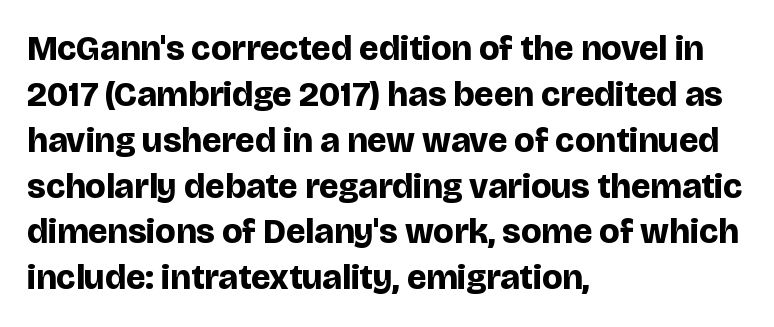
Q: Is the text bold? A: Yes.
Q: Is the text italic (slanted)? A: No, it is upright.
Q: Is the typeface a serif or a sans-serif typeface? A: Sans-serif.
Q: Is the text underlined? A: No.
Q: How is the paragraph aligned? A: Left-aligned.
Q: Is the spacing between letters normal or unusually wide? A: Normal.
Q: Is the spacing between lines tight, normal or loose? A: Normal.
Q: Width (condensed, normal, or wide)? A: Normal.
Q: Stroke contrast? A: Low.
Q: x-height? A: Large.
Q: Monospaced? A: No.
